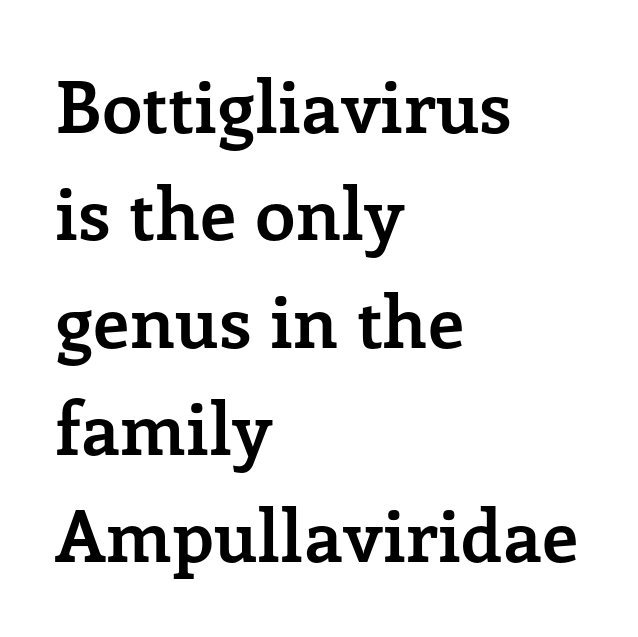
{"serif": "yes", "italic": "no", "bold": "yes", "weight": "semibold", "width": "normal", "stroke_contrast": "low", "x_height": "medium", "monospaced": "no", "underline": "no", "align": "left", "line_spacing": "normal", "line_spacing_ratio": 1.49, "letter_spacing": "normal", "letter_spacing_em": 0.0, "glyph_px": 72}
